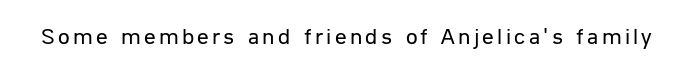
{"italic": "no", "bold": "no", "underline": "no", "glyph_px": 23}
